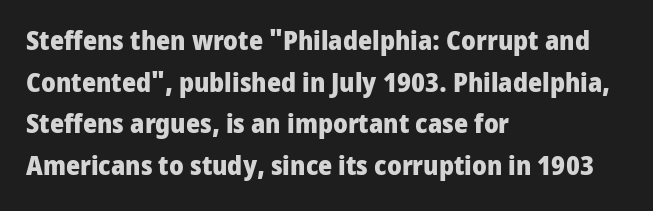
{"italic": "no", "bold": "yes", "underline": "no", "align": "left", "line_spacing": "normal", "line_spacing_ratio": 1.54, "letter_spacing": "normal", "letter_spacing_em": 0.0, "glyph_px": 27}
